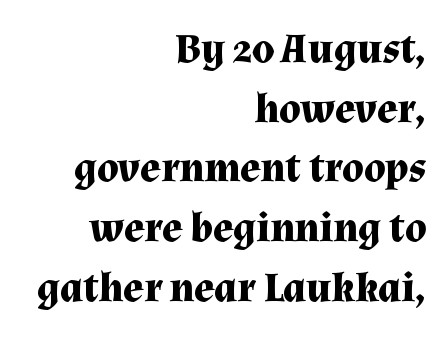
Q: Is the text bold? A: Yes.
Q: Is the text italic (slanted)? A: No, it is upright.
Q: Is the typeface a serif or a sans-serif typeface? A: Serif.
Q: Is the text underlined? A: No.
Q: How is the paragraph aligned? A: Right-aligned.
Q: Is the spacing between letters normal or unusually wide? A: Normal.
Q: Is the spacing between lines tight, normal or loose? A: Normal.
Q: Width (condensed, normal, or wide)? A: Normal.
Q: Stroke contrast? A: Medium.
Q: x-height? A: Medium.
Q: Monospaced? A: No.
